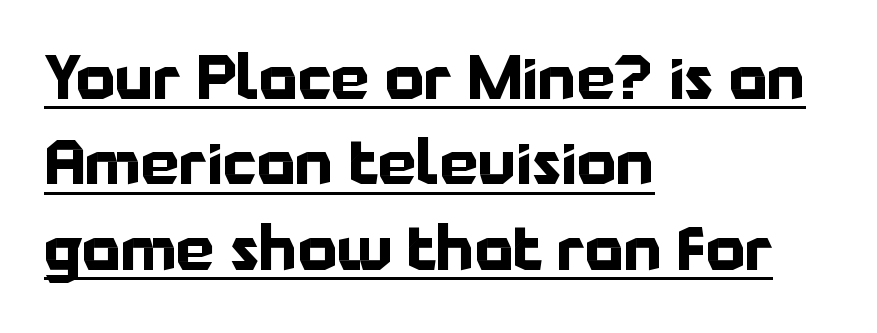
{"serif": "no", "italic": "no", "bold": "yes", "weight": "bold", "width": "normal", "stroke_contrast": "low", "x_height": "medium", "monospaced": "no", "underline": "yes", "align": "left", "line_spacing": "normal", "line_spacing_ratio": 1.4, "letter_spacing": "normal", "letter_spacing_em": 0.0, "glyph_px": 61}
